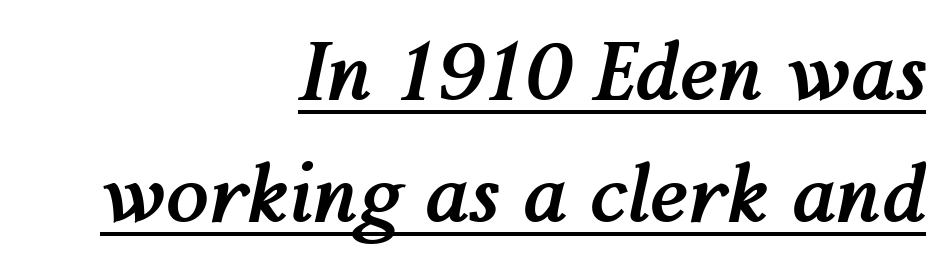
{"italic": "yes", "lean": "right", "slant_degrees": 12, "bold": "yes", "weight": "semibold", "width": "normal", "stroke_contrast": "medium", "x_height": "medium", "monospaced": "no", "underline": "yes", "align": "right", "line_spacing": "normal", "line_spacing_ratio": 1.56, "letter_spacing": "normal", "letter_spacing_em": 0.0, "glyph_px": 78}
